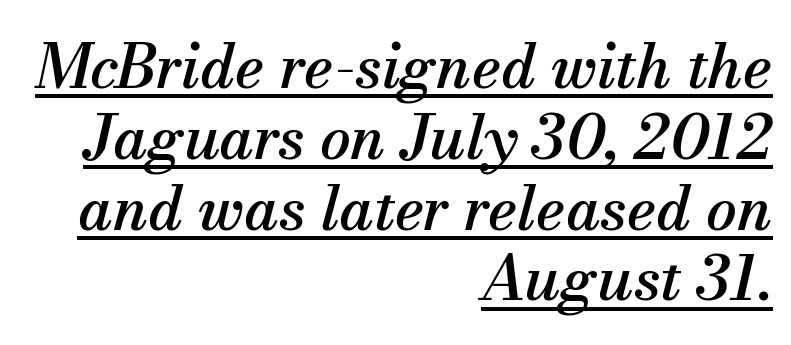
{"serif": "yes", "italic": "yes", "lean": "right", "slant_degrees": 13, "width": "normal", "stroke_contrast": "medium", "x_height": "small", "monospaced": "no", "underline": "yes", "align": "right", "line_spacing_ratio": 1.16, "letter_spacing": "normal", "letter_spacing_em": 0.0, "glyph_px": 61}
